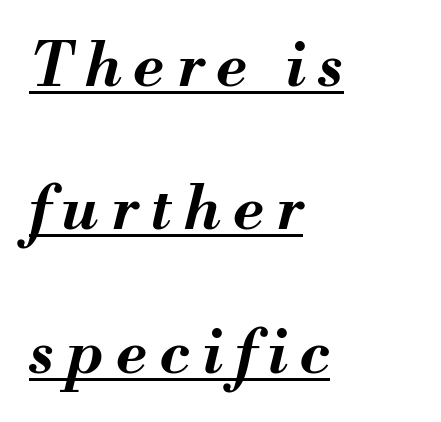
The image shows 61 px bold type, italic (leaning right); set left-aligned, loose line spacing (2.35x), unusually wide letter spacing (+0.21 em), underlined; medium stroke contrast and a small x-height.
